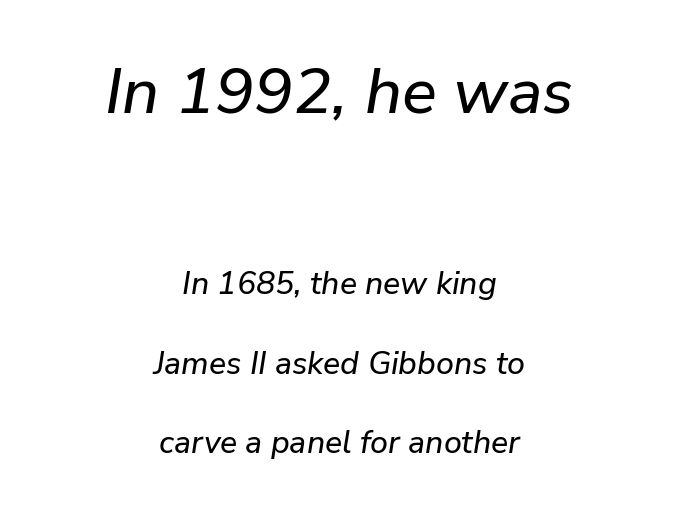
You could not count columns in this text — the font is proportionally spaced. The face used here has a pronounced slope to its letters. This rendering features lettering with no underline. Compared with a flush-left layout, this one balances lines on the center instead.
